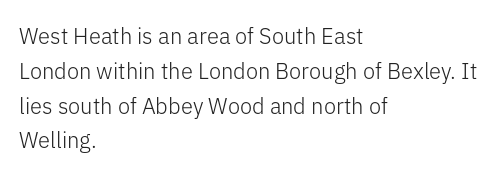
The image shows 22 px text type, upright; set left-aligned, normal line spacing (1.58x), normal letter spacing, not underlined.
